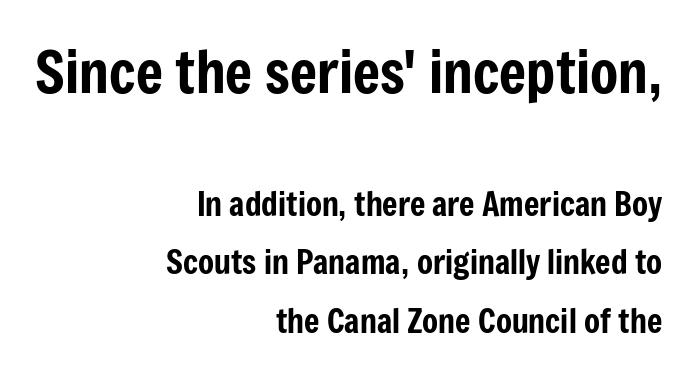
These lines are rendered in a variable-pitch font. Check where the strokes stop: nothing finishes them off — pure sans. Short note: letters normally spaced. Lines of text with bare space underneath. Between these two stacked blocks, the higher one wins on size.
